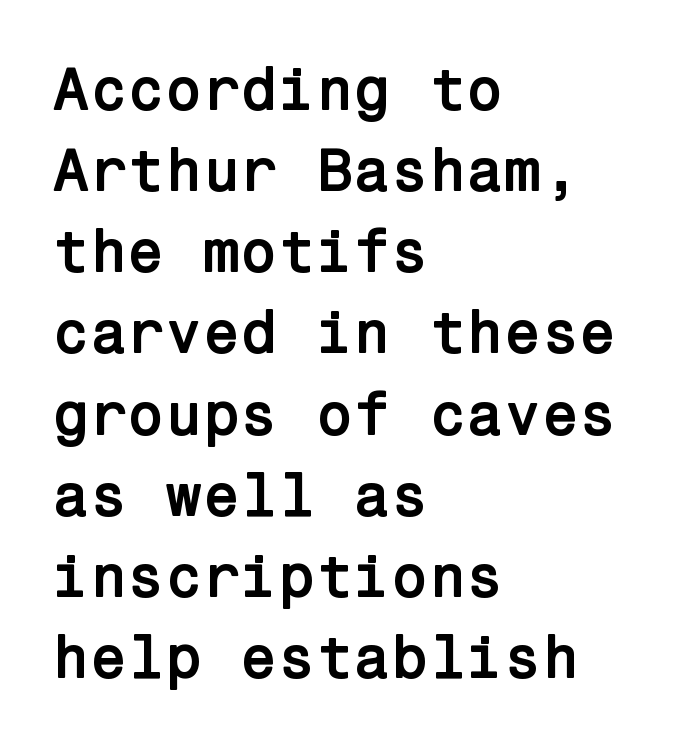
{"serif": "no", "italic": "no", "bold": "yes", "weight": "semibold", "width": "normal", "stroke_contrast": "low", "x_height": "medium", "underline": "no", "align": "left", "line_spacing": "normal", "line_spacing_ratio": 1.33, "letter_spacing": "normal", "letter_spacing_em": 0.0, "glyph_px": 61}
